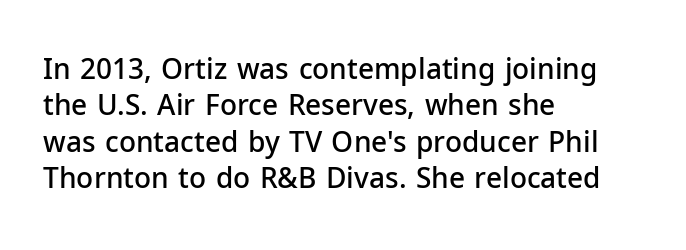
{"serif": "no", "italic": "no", "bold": "semi", "weight": "semibold", "width": "normal", "stroke_contrast": "low", "x_height": "medium", "monospaced": "no", "underline": "no", "align": "left", "line_spacing": "normal", "line_spacing_ratio": 1.3, "letter_spacing": "normal", "letter_spacing_em": 0.0, "glyph_px": 28}
